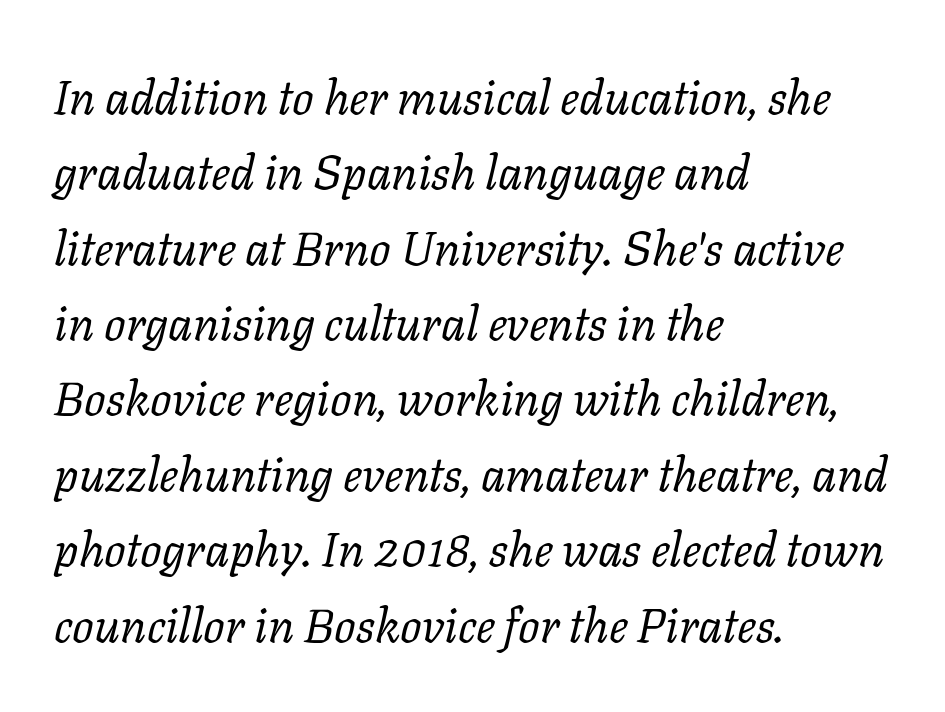
Q: Is the text bold? A: No.
Q: Is the text italic (slanted)? A: Yes, it leans right by about 11 degrees.
Q: Is the typeface a serif or a sans-serif typeface? A: Serif.
Q: Is the text underlined? A: No.
Q: How is the paragraph aligned? A: Left-aligned.
Q: Is the spacing between letters normal or unusually wide? A: Normal.
Q: Is the spacing between lines tight, normal or loose? A: Normal.
Q: Width (condensed, normal, or wide)? A: Normal.
Q: Stroke contrast? A: Low.
Q: x-height? A: Medium.
Q: Monospaced? A: No.
